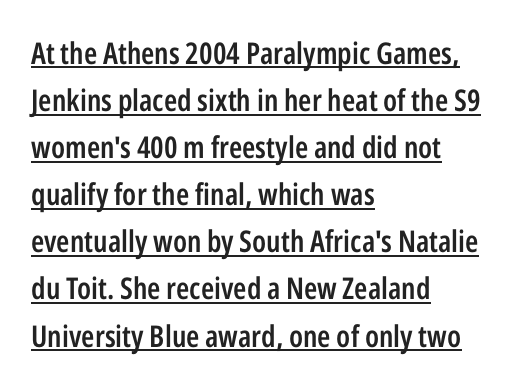
Q: Is the text bold? A: Semi-bold.
Q: Is the text italic (slanted)? A: No, it is upright.
Q: Is the typeface a serif or a sans-serif typeface? A: Sans-serif.
Q: Is the text underlined? A: Yes.
Q: How is the paragraph aligned? A: Left-aligned.
Q: Is the spacing between letters normal or unusually wide? A: Normal.
Q: Is the spacing between lines tight, normal or loose? A: Normal.
Q: Width (condensed, normal, or wide)? A: Condensed.
Q: Stroke contrast? A: Low.
Q: x-height? A: Medium.
Q: Monospaced? A: No.
